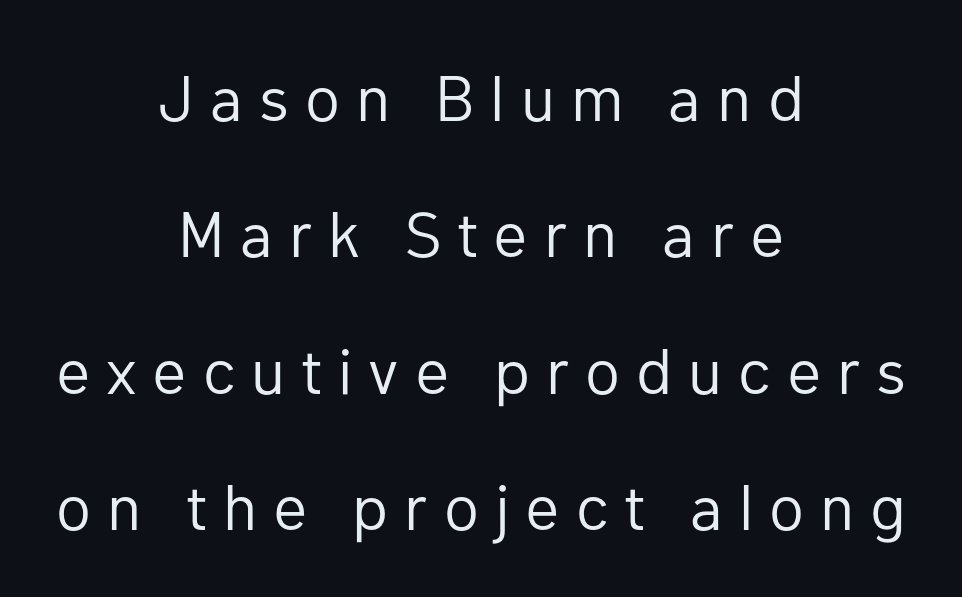
Q: Is the text bold? A: No.
Q: Is the text italic (slanted)? A: No, it is upright.
Q: Is the typeface a serif or a sans-serif typeface? A: Sans-serif.
Q: Is the text underlined? A: No.
Q: How is the paragraph aligned? A: Centered.
Q: Is the spacing between letters normal or unusually wide? A: Unusually wide.
Q: Is the spacing between lines tight, normal or loose? A: Loose.
Q: Width (condensed, normal, or wide)? A: Normal.
Q: Stroke contrast? A: Low.
Q: x-height? A: Medium.
Q: Monospaced? A: No.
